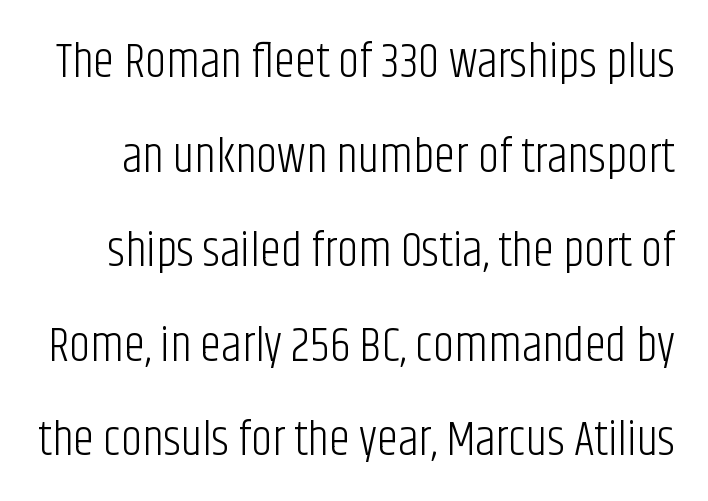
{"serif": "no", "italic": "no", "bold": "no", "weight": "light", "width": "condensed", "stroke_contrast": "low", "x_height": "large", "monospaced": "no", "underline": "no", "line_spacing": "loose", "line_spacing_ratio": 1.97, "letter_spacing": "normal", "letter_spacing_em": 0.0, "glyph_px": 48}
